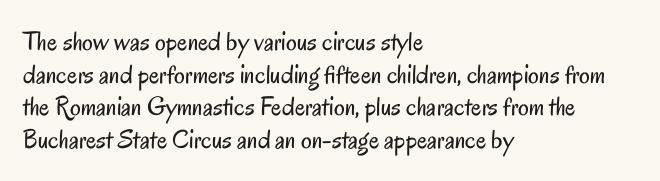
What stands out about the letter spacing? Nothing — it is the standard amount. This is not heavy type; no bold has been used. Just letters on the line, the space beneath them empty. Notice how the stems are strictly vertical — no italics here. This rendering uses left alignment, leaving the right contour irregular.
